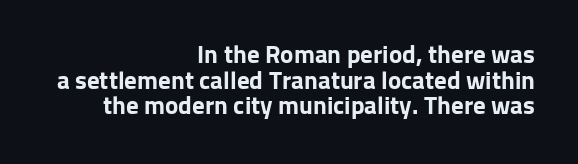
Every letter is thick-stroked: bold, no question. The lines in this sample share a right terminus and differ only in where they begin. Beneath every word, the page is bare. Spacing between characters is what you'd get straight out of the box.
